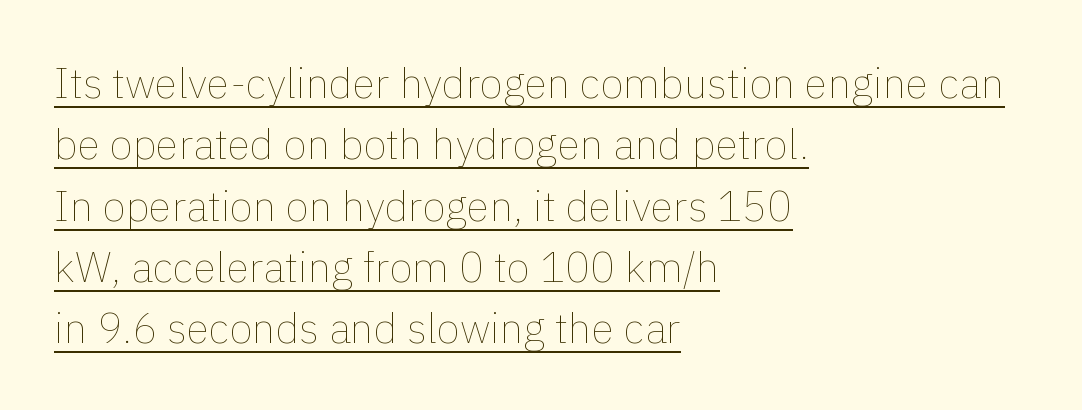
{"italic": "no", "bold": "no", "weight": "thin", "width": "normal", "x_height": "medium", "monospaced": "no", "underline": "yes", "align": "left", "line_spacing": "normal", "line_spacing_ratio": 1.46, "letter_spacing": "normal", "letter_spacing_em": 0.0, "glyph_px": 42}
